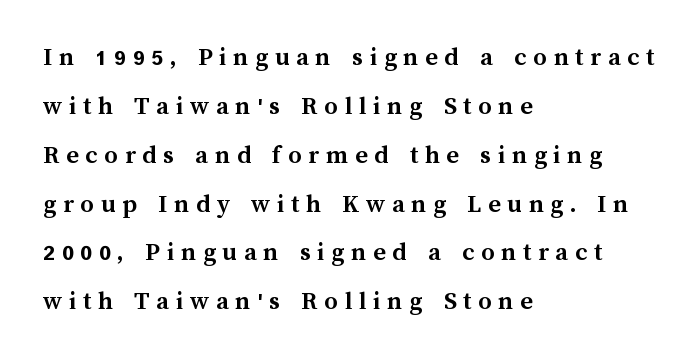
Q: Is the text bold? A: Yes.
Q: Is the text italic (slanted)? A: No, it is upright.
Q: Is the text underlined? A: No.
Q: How is the paragraph aligned? A: Left-aligned.
Q: Is the spacing between letters normal or unusually wide? A: Unusually wide.
